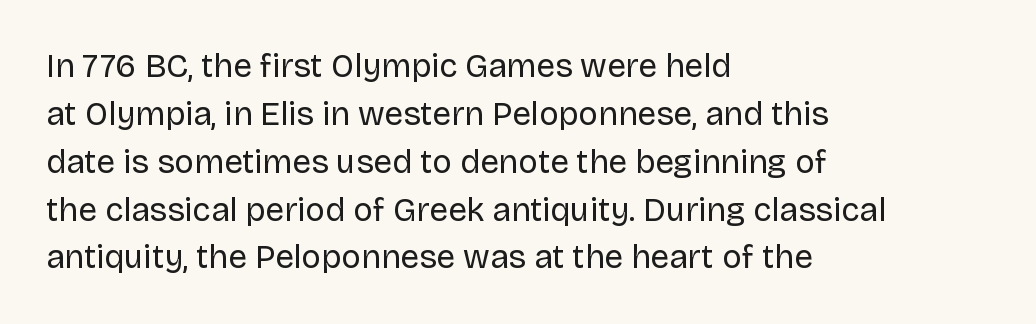
{"serif": "no", "italic": "no", "bold": "no", "weight": "regular", "width": "normal", "stroke_contrast": "low", "x_height": "large", "monospaced": "no", "underline": "no", "align": "left", "line_spacing": "normal", "line_spacing_ratio": 1.45, "letter_spacing": "normal", "letter_spacing_em": 0.0, "glyph_px": 33}
